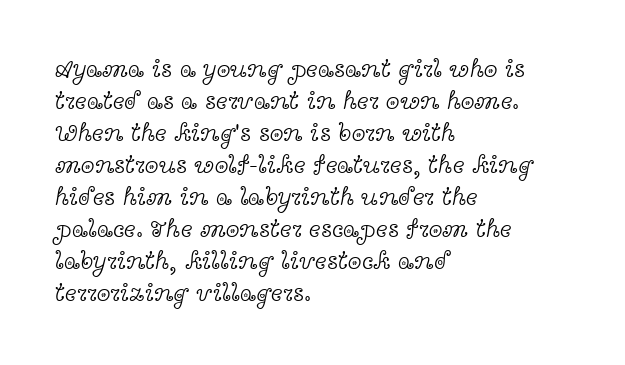
The image shows 25 px text type, upright; set left-aligned, normal line spacing (1.28x), normal letter spacing, not underlined.
